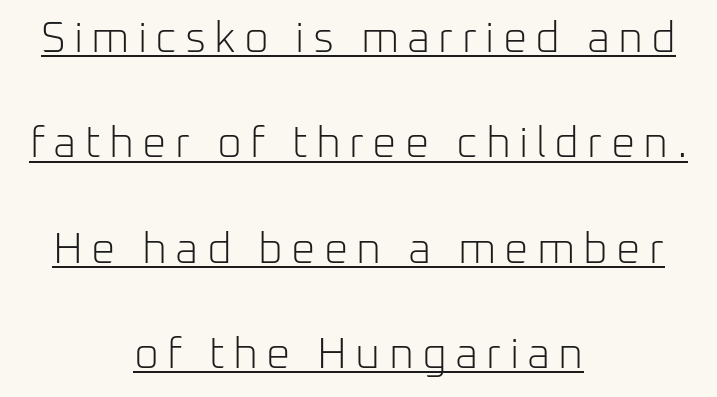
{"serif": "no", "italic": "no", "bold": "no", "weight": "light", "width": "normal", "stroke_contrast": "low", "x_height": "medium", "monospaced": "no", "underline": "yes", "align": "center", "line_spacing": "loose", "line_spacing_ratio": 2.45, "glyph_px": 43}
